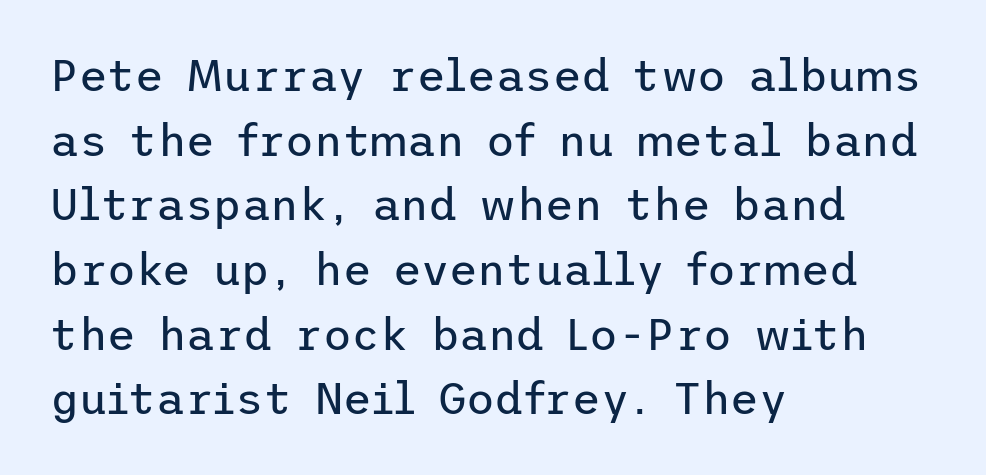
The image shows 44 px regular-weight sans-serif type, upright; set left-aligned, normal line spacing (1.47x), normal letter spacing, not underlined; low stroke contrast and a medium x-height.
